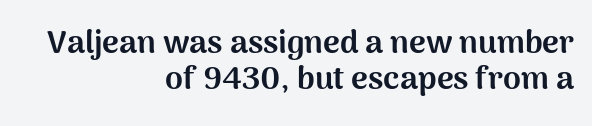
Font category for this specimen: sans-serif. The setting favours the right margin, as signatures and pull-quotes sometimes do. What weight is shown? A full bold with thick strokes. The specimen reads as upright at a glance.
